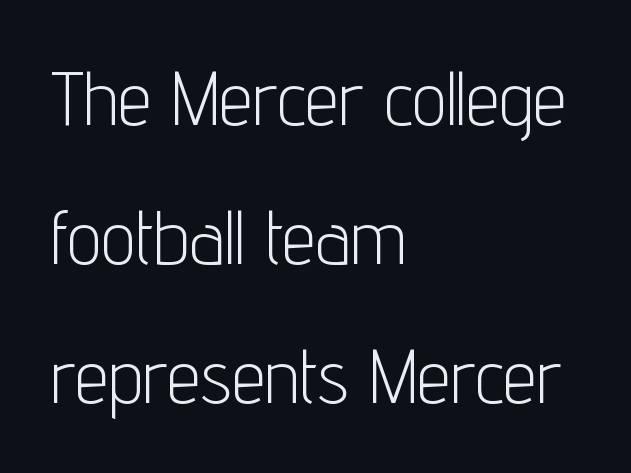
Q: Is the text bold? A: No.
Q: Is the text italic (slanted)? A: No, it is upright.
Q: Is the typeface a serif or a sans-serif typeface? A: Sans-serif.
Q: Is the text underlined? A: No.
Q: How is the paragraph aligned? A: Left-aligned.
Q: Is the spacing between letters normal or unusually wide? A: Normal.
Q: Width (condensed, normal, or wide)? A: Condensed.
Q: Stroke contrast? A: Low.
Q: x-height? A: Medium.
Q: Monospaced? A: No.
